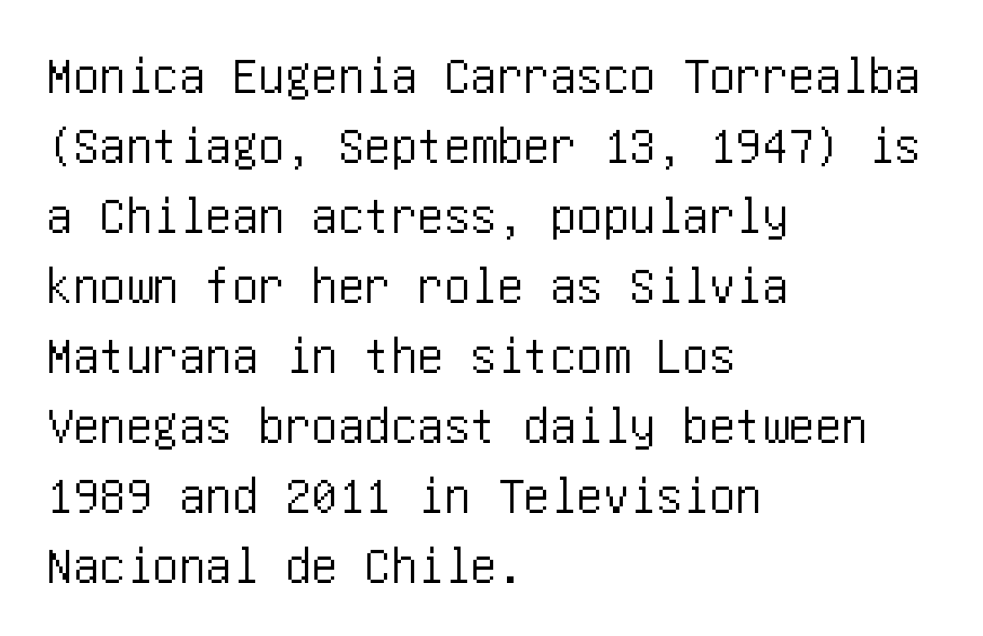
Leftover space on each line is placed entirely after the last word. There is no visible air inserted between adjacent glyphs. This is roman type, the default non-slanted kind. Clear beneath every line of the passage. Baseline-to-baseline distance is the conventional proportion of letter height. Nope, no serifs anywhere on these letters.
